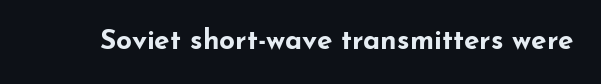
The image shows 28 px bold, wide sans-serif type, upright; set normal letter spacing, not underlined; low stroke contrast and a small x-height.
